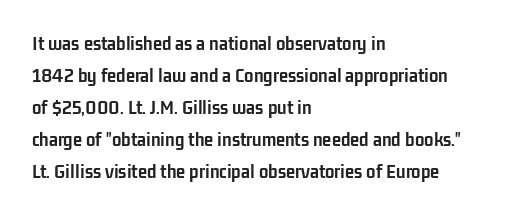
Q: Is the text bold? A: Yes.
Q: Is the text italic (slanted)? A: No, it is upright.
Q: Is the text underlined? A: No.
Q: How is the paragraph aligned? A: Left-aligned.
Q: Is the spacing between letters normal or unusually wide? A: Normal.
Q: Is the spacing between lines tight, normal or loose? A: Normal.
